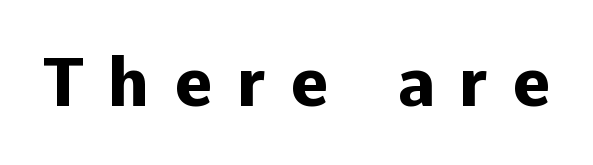
Q: Is the text bold? A: Yes.
Q: Is the text italic (slanted)? A: No, it is upright.
Q: Is the typeface a serif or a sans-serif typeface? A: Sans-serif.
Q: Is the text underlined? A: No.
Q: Is the spacing between letters normal or unusually wide? A: Unusually wide.
Q: Width (condensed, normal, or wide)? A: Normal.
Q: Stroke contrast? A: Low.
Q: x-height? A: Medium.
Q: Monospaced? A: No.
